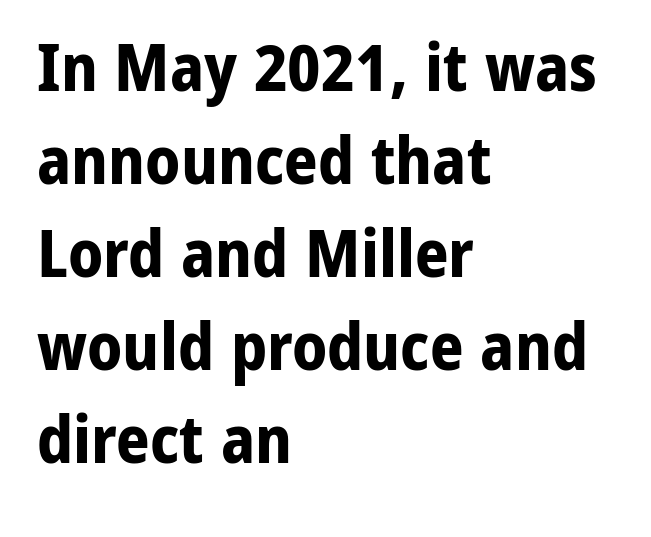
Q: Is the text bold? A: Yes.
Q: Is the text italic (slanted)? A: No, it is upright.
Q: Is the typeface a serif or a sans-serif typeface? A: Sans-serif.
Q: Is the text underlined? A: No.
Q: How is the paragraph aligned? A: Left-aligned.
Q: Is the spacing between letters normal or unusually wide? A: Normal.
Q: Is the spacing between lines tight, normal or loose? A: Normal.
Q: Width (condensed, normal, or wide)? A: Normal.
Q: Stroke contrast? A: Low.
Q: x-height? A: Medium.
Q: Monospaced? A: No.
